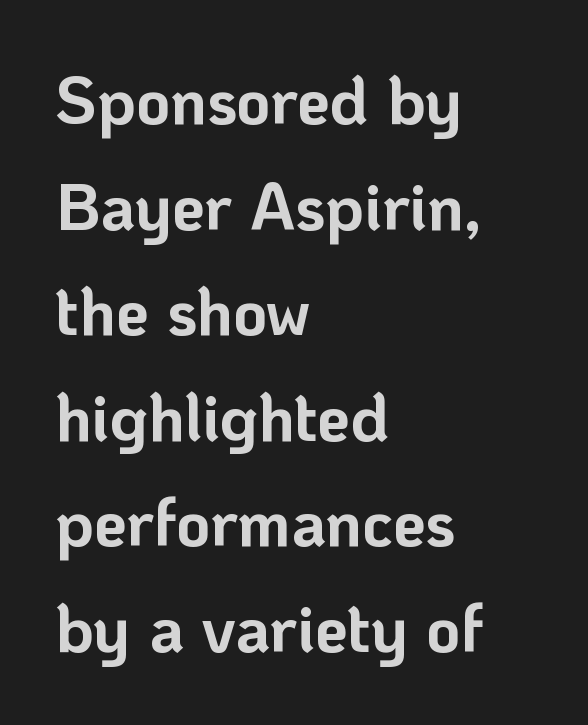
Casual observation: everything's shoved over to the left. Honestly, the letter spacing is just normal — you wouldn't notice it. The letters are bold, with thick, heavy strokes. Italic: no, the glyphs are upright roman. The passage shown is not underscored anywhere. The face used here is a sans, in the tradition of grotesques and geometrics.
